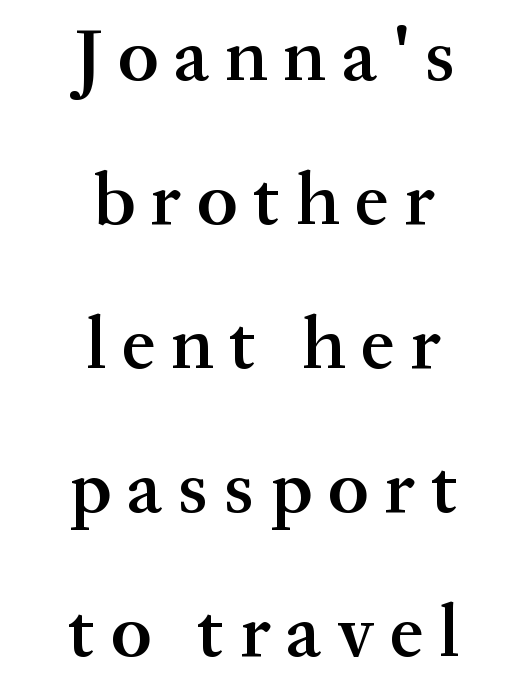
A clean baseline with only descenders dipping below it. Serifs: yes, visible at the terminals of the letterforms. The block of text is sparse from top to bottom, with ample space between rows. Is this a fixed-width face? No — the glyphs have proportional, varying widths. Set as a demibold, roughly 600 on the weight scale.
